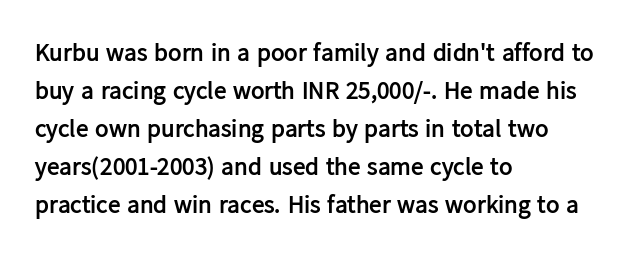
Q: Is the text bold? A: Yes.
Q: Is the text italic (slanted)? A: No, it is upright.
Q: Is the text underlined? A: No.
Q: How is the paragraph aligned? A: Left-aligned.
Q: Is the spacing between letters normal or unusually wide? A: Normal.
Q: Is the spacing between lines tight, normal or loose? A: Normal.
